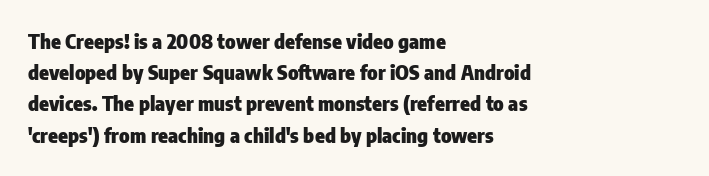
The image shows 20 px bold type, upright; set left-aligned, normal line spacing (1.56x), normal letter spacing, not underlined.
